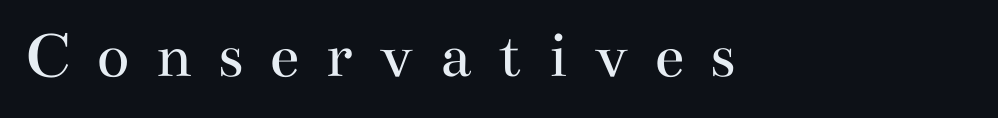
{"serif": "yes", "italic": "no", "bold": "no", "weight": "regular", "width": "wide", "stroke_contrast": "medium", "x_height": "small", "monospaced": "no", "underline": "no", "align": "left", "letter_spacing": "wide", "letter_spacing_em": 0.37, "glyph_px": 68}
